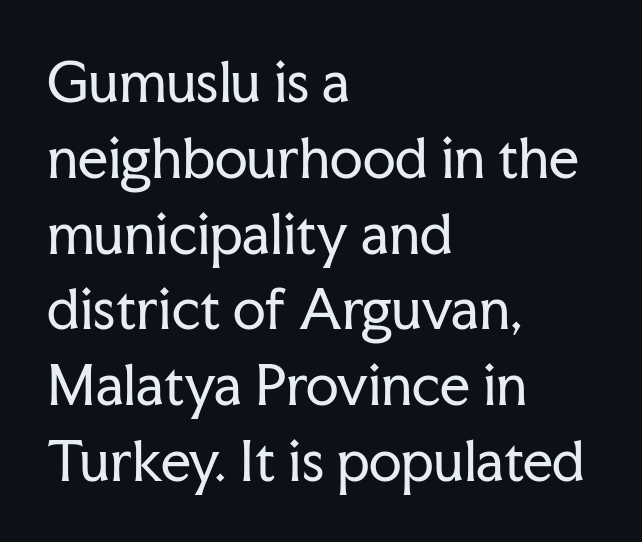
Q: Is the text bold? A: No.
Q: Is the text italic (slanted)? A: No, it is upright.
Q: Is the typeface a serif or a sans-serif typeface? A: Serif.
Q: Is the text underlined? A: No.
Q: How is the paragraph aligned? A: Left-aligned.
Q: Is the spacing between letters normal or unusually wide? A: Normal.
Q: Is the spacing between lines tight, normal or loose? A: Normal.
Q: Width (condensed, normal, or wide)? A: Normal.
Q: Stroke contrast? A: Low.
Q: x-height? A: Medium.
Q: Monospaced? A: No.
